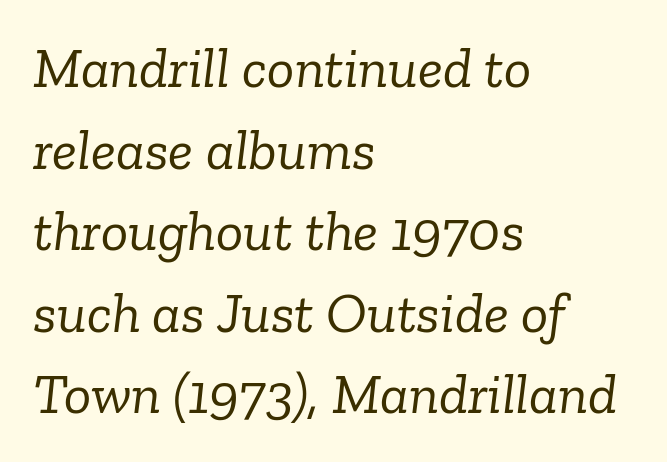
Stems here are at most as thick as an everyday book face. Observe the serifs anchoring each vertical stroke in this sample. Descenders are the only things crossing below the line. Evenly set lines give the paragraph a standard silhouette. The line texture is even and compact thanks to regular tracking.
